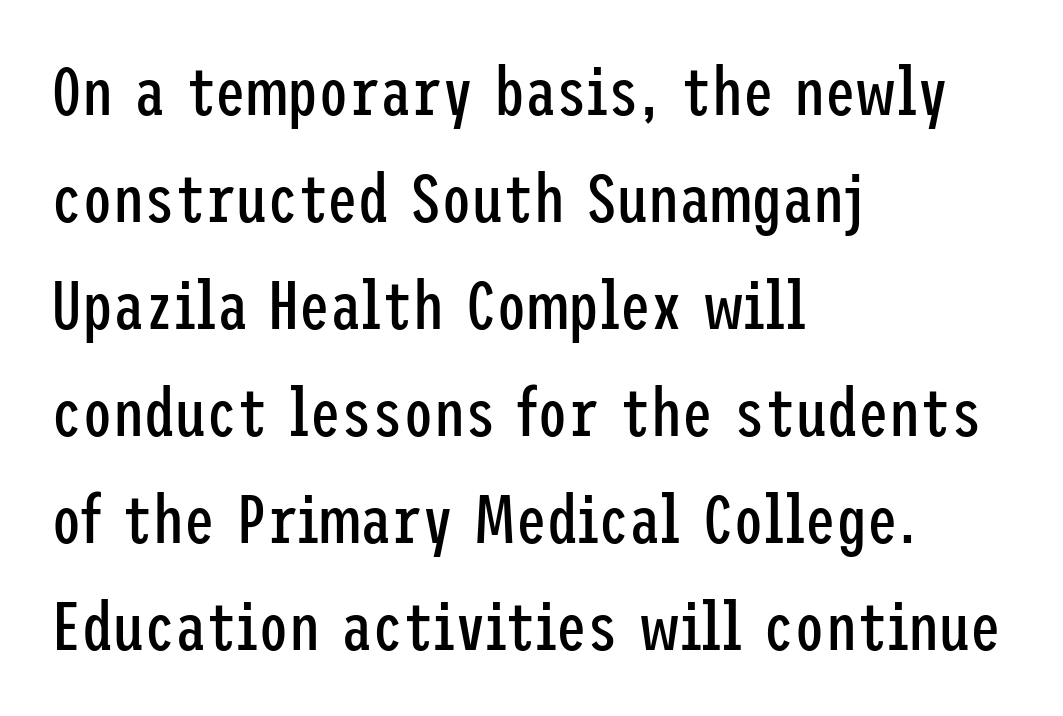
Layout note: lines flush left. Vertically, the passage feels balanced, rows spaced as you'd expect. Vertical stems look standard width or narrower in stroke. When letters stand straight like this, we call the style roman or upright.
